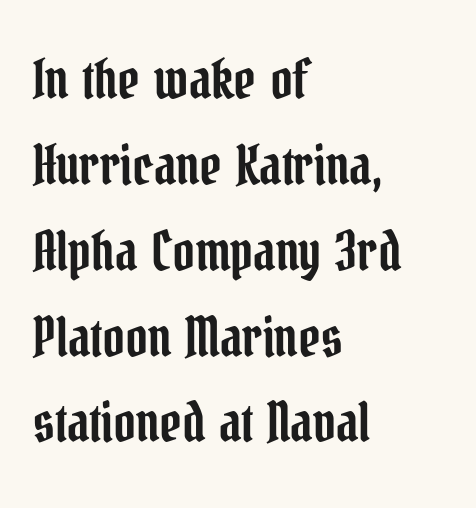
Q: Is the text italic (slanted)? A: No, it is upright.
Q: Is the typeface a serif or a sans-serif typeface? A: Serif.
Q: Is the text underlined? A: No.
Q: How is the paragraph aligned? A: Left-aligned.
Q: Is the spacing between letters normal or unusually wide? A: Normal.
Q: Is the spacing between lines tight, normal or loose? A: Normal.
Q: Width (condensed, normal, or wide)? A: Condensed.
Q: Stroke contrast? A: Low.
Q: x-height? A: Medium.
Q: Monospaced? A: No.
